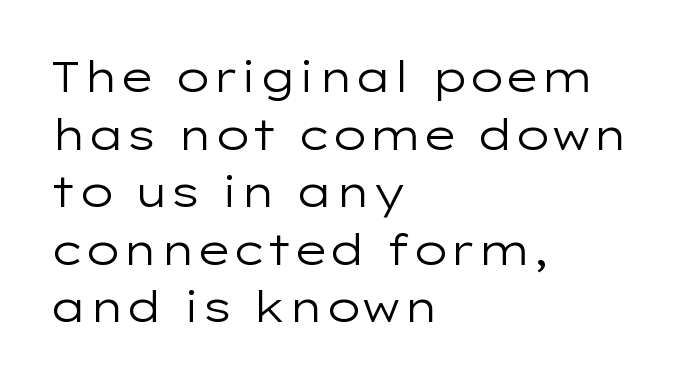
Counters stay open thanks to moderate or lighter strokes. Quick note: underline off. Leading: standard. Alignment: flush left.
